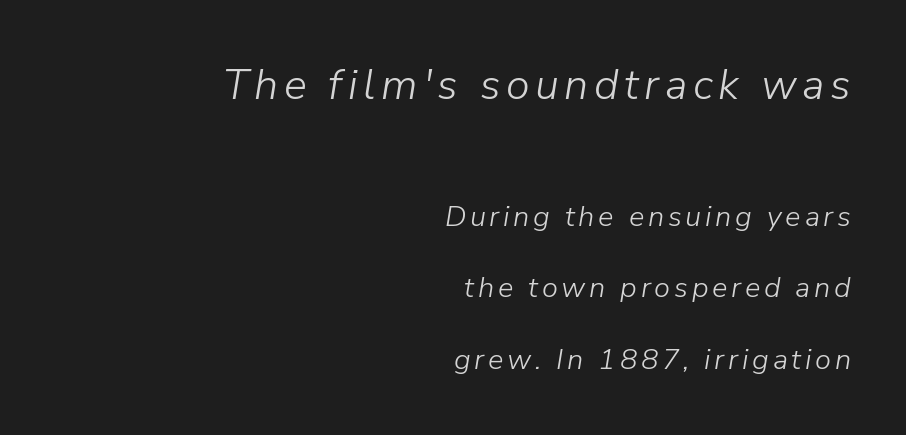
Is the stroke heavy? The answer is a plain regular-or-lighter. A bare baseline throughout the passage. The earlier block is typeset at a bigger size than the later block. The lines in this sample share a right terminus and differ only in where they begin. The vertical gap from one line to the next is large. The rendering applies a slant to the glyphs.
